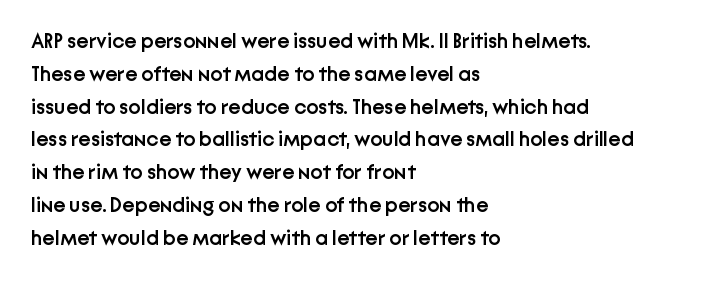
Q: Is the text bold? A: Semi-bold.
Q: Is the text italic (slanted)? A: No, it is upright.
Q: Is the text underlined? A: No.
Q: How is the paragraph aligned? A: Left-aligned.
Q: Is the spacing between letters normal or unusually wide? A: Normal.
Q: Is the spacing between lines tight, normal or loose? A: Normal.
